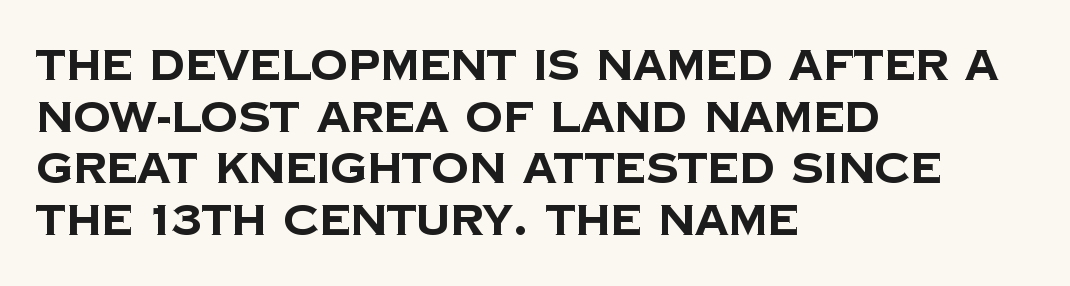
{"serif": "no", "bold": "yes", "weight": "bold", "width": "normal", "stroke_contrast": "low", "x_height": "large", "monospaced": "no", "underline": "no", "align": "left", "line_spacing_ratio": 1.23, "letter_spacing": "normal", "letter_spacing_em": 0.0, "glyph_px": 42}
